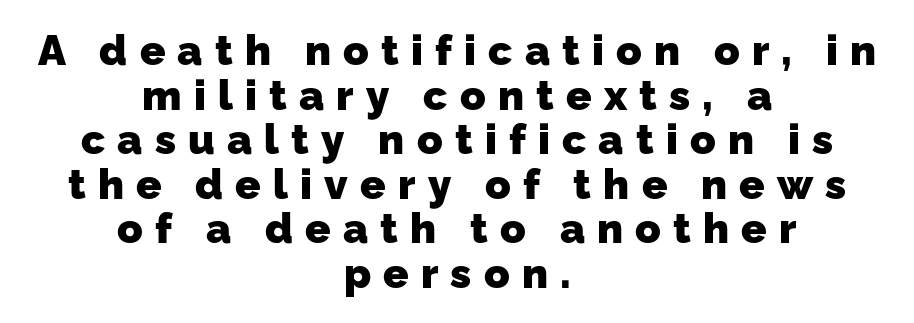
If you measured baseline to baseline, you'd find a short distance. Proportional: the letters do not fall into vertical columns. The paragraph has two soft edges and a firm central axis. The tracking reads as deliberately expanded to a designer's eye. The letters carry no serifs — their stems end cleanly without finishing strokes.
